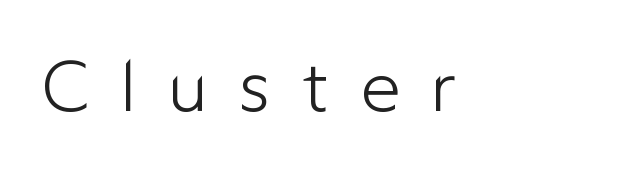
{"serif": "no", "italic": "no", "bold": "no", "weight": "light", "width": "normal", "stroke_contrast": "low", "x_height": "medium", "monospaced": "no", "underline": "no", "letter_spacing": "wide", "letter_spacing_em": 0.43, "glyph_px": 71}
